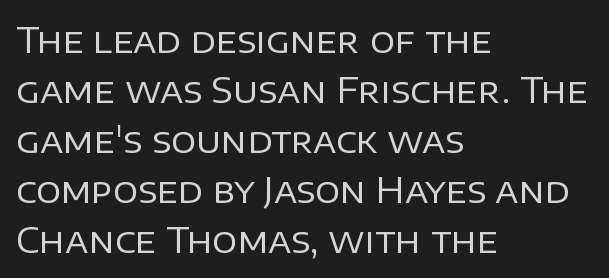
Q: Is the text bold? A: No.
Q: Is the text italic (slanted)? A: No, it is upright.
Q: Is the typeface a serif or a sans-serif typeface? A: Sans-serif.
Q: Is the text underlined? A: No.
Q: How is the paragraph aligned? A: Left-aligned.
Q: Is the spacing between letters normal or unusually wide? A: Normal.
Q: Is the spacing between lines tight, normal or loose? A: Normal.
Q: Width (condensed, normal, or wide)? A: Normal.
Q: Stroke contrast? A: Low.
Q: x-height? A: Large.
Q: Monospaced? A: No.
